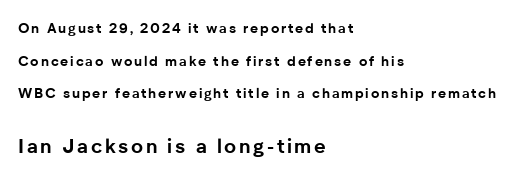
{"italic": "no", "bold": "yes", "underline": "no", "align": "left", "line_spacing": "loose", "line_spacing_ratio": 2.33, "larger_block": "second", "size_ratio": 1.43, "glyph_px": 20}
